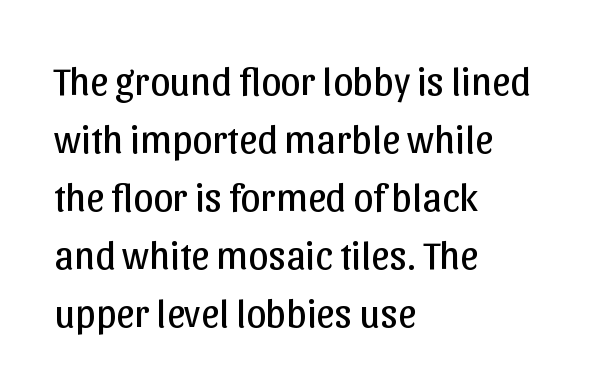
The image shows 40 px regular-weight sans-serif type, upright; set left-aligned, normal line spacing (1.45x), normal letter spacing, not underlined; low stroke contrast and a medium x-height.
